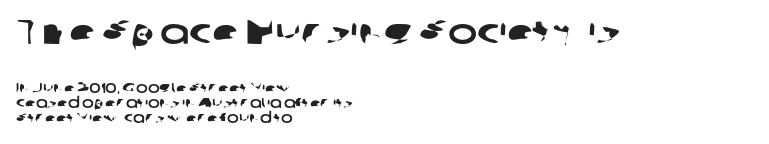
The image shows 35 px wide sans-serif type; set left-aligned, tight line spacing (1.08x), normal letter spacing, not underlined; the first (top) block is 2.5x larger; low stroke contrast and a medium x-height.
